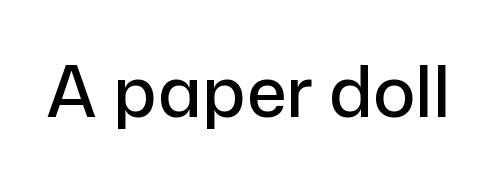
Notice how the stems are strictly vertical — no italics here. Proportional: the letters do not fall into vertical columns. The designer went with a sans here, leaving each stem footless. The tracking reads as untouched default to a designer's eye. Each row of text sits above clean, open space.
